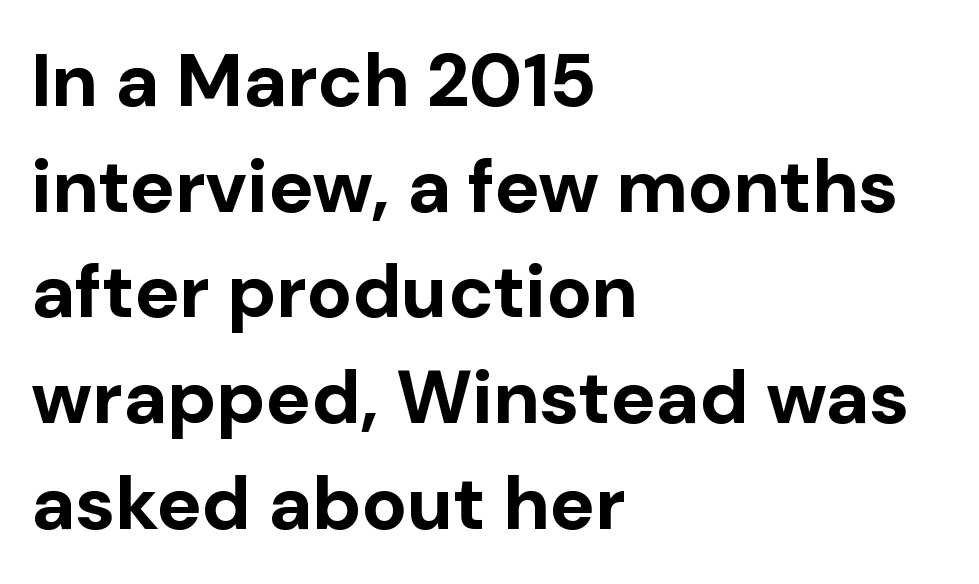
Q: Is the text bold? A: Yes.
Q: Is the text italic (slanted)? A: No, it is upright.
Q: Is the typeface a serif or a sans-serif typeface? A: Sans-serif.
Q: Is the text underlined? A: No.
Q: How is the paragraph aligned? A: Left-aligned.
Q: Is the spacing between letters normal or unusually wide? A: Normal.
Q: Is the spacing between lines tight, normal or loose? A: Normal.
Q: Width (condensed, normal, or wide)? A: Normal.
Q: Stroke contrast? A: Low.
Q: x-height? A: Medium.
Q: Monospaced? A: No.
